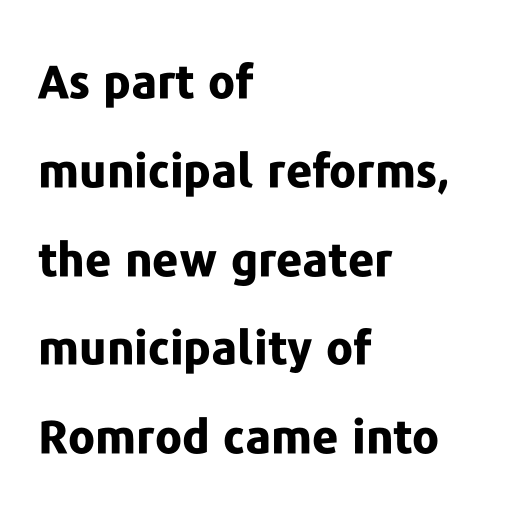
The image shows 46 px bold sans-serif type, upright; set left-aligned, loose line spacing (1.93x), normal letter spacing, not underlined; low stroke contrast and a medium x-height.
